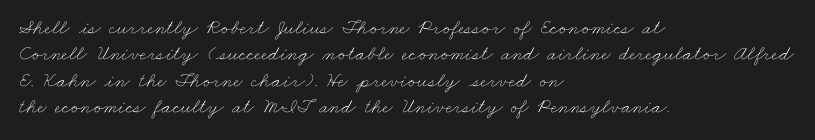
{"bold": "no", "underline": "no", "align": "left", "line_spacing": "normal", "line_spacing_ratio": 1.26, "letter_spacing": "normal", "letter_spacing_em": 0.0, "glyph_px": 21}
